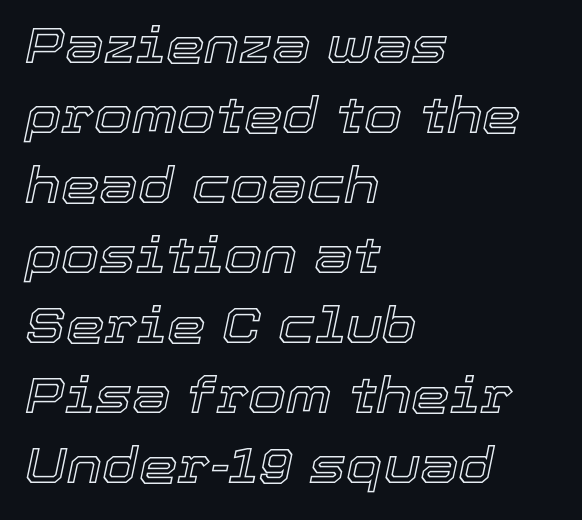
The image shows 49 px text type, italic (leaning right); set left-aligned, normal line spacing (1.43x), normal letter spacing, not underlined; a medium x-height.
